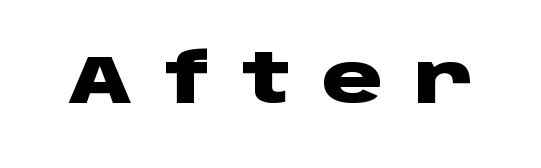
{"serif": "no", "italic": "no", "bold": "yes", "weight": "heavy", "width": "wide", "stroke_contrast": "low", "x_height": "large", "monospaced": "no", "underline": "no", "letter_spacing": "wide", "letter_spacing_em": 0.46, "glyph_px": 68}
